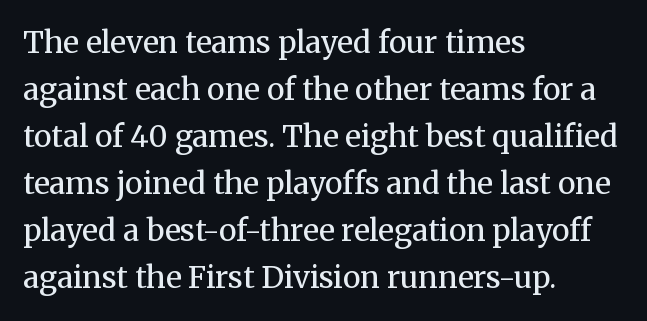
Q: Is the text bold? A: No.
Q: Is the text italic (slanted)? A: No, it is upright.
Q: Is the typeface a serif or a sans-serif typeface? A: Serif.
Q: Is the text underlined? A: No.
Q: How is the paragraph aligned? A: Left-aligned.
Q: Is the spacing between letters normal or unusually wide? A: Normal.
Q: Is the spacing between lines tight, normal or loose? A: Normal.
Q: Width (condensed, normal, or wide)? A: Normal.
Q: Stroke contrast? A: Medium.
Q: x-height? A: Medium.
Q: Monospaced? A: No.
